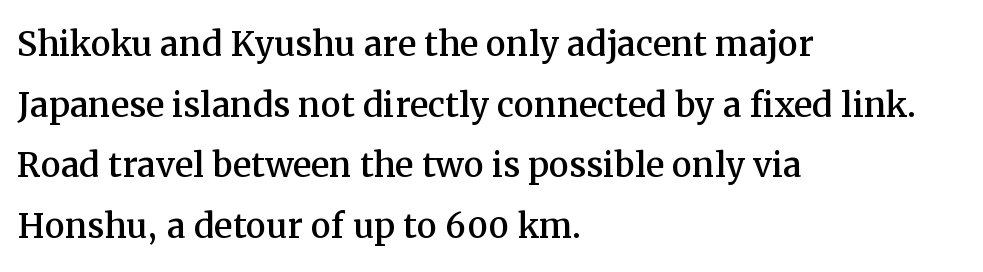
Q: Is the text italic (slanted)? A: No, it is upright.
Q: Is the typeface a serif or a sans-serif typeface? A: Serif.
Q: Is the text underlined? A: No.
Q: How is the paragraph aligned? A: Left-aligned.
Q: Is the spacing between letters normal or unusually wide? A: Normal.
Q: Is the spacing between lines tight, normal or loose? A: Normal.
Q: Width (condensed, normal, or wide)? A: Normal.
Q: Stroke contrast? A: Medium.
Q: x-height? A: Medium.
Q: Monospaced? A: No.
